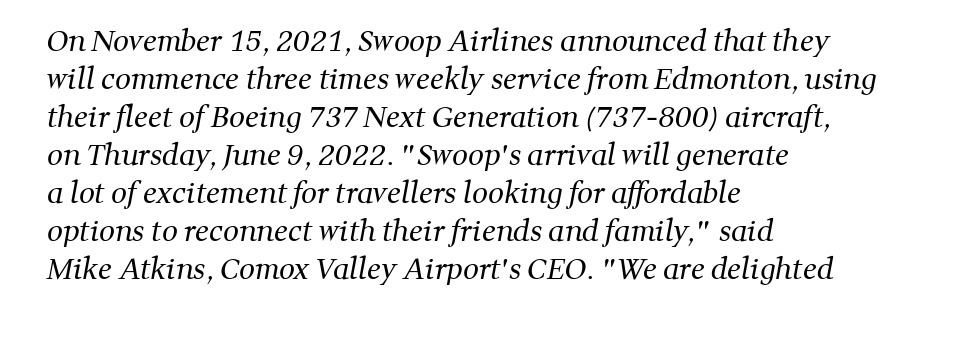
{"serif": "yes", "bold": "no", "weight": "regular", "width": "normal", "stroke_contrast": "medium", "x_height": "medium", "monospaced": "no", "underline": "no", "align": "left", "line_spacing": "normal", "line_spacing_ratio": 1.36, "letter_spacing": "normal", "letter_spacing_em": 0.0, "glyph_px": 28}
